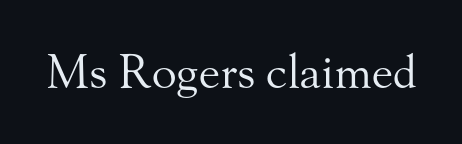
Q: Is the text bold? A: No.
Q: Is the text italic (slanted)? A: No, it is upright.
Q: Is the typeface a serif or a sans-serif typeface? A: Serif.
Q: Is the text underlined? A: No.
Q: Is the spacing between letters normal or unusually wide? A: Normal.
Q: Width (condensed, normal, or wide)? A: Normal.
Q: Stroke contrast? A: Medium.
Q: x-height? A: Small.
Q: Monospaced? A: No.
